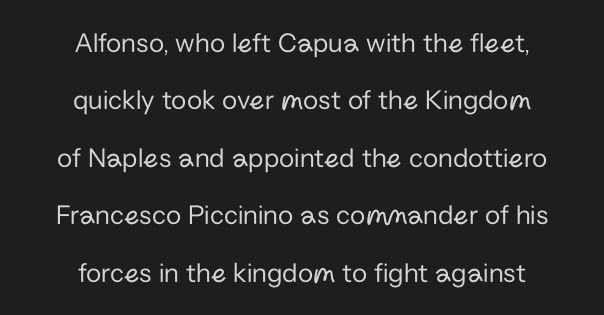
How are the letters spaced? Ordinarily, with no added tracking. The lettering holds an erect, upright posture throughout. Is this a sans? Yes — the strokes have no serifs. The weight tops out at a normal text grade. Glance below the letters and you will spot only blank space. Rows of type keep a wide berth in the vertical direction.
